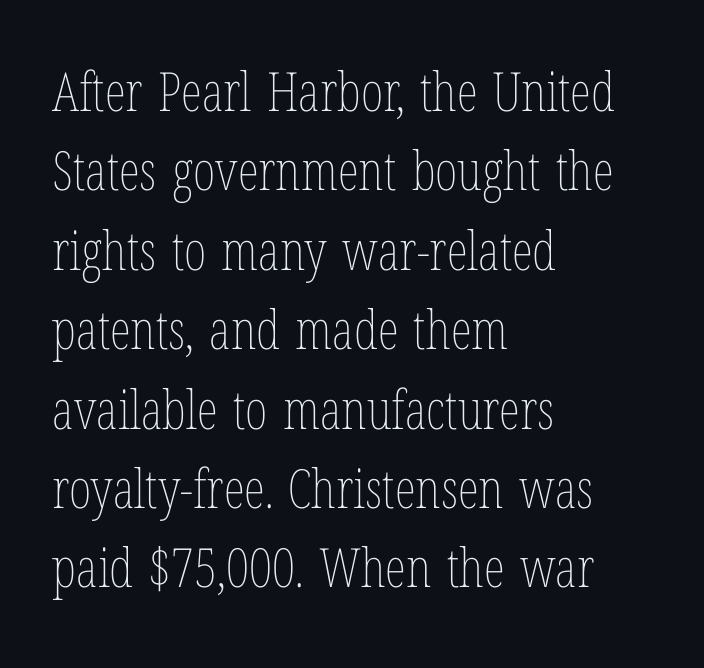
Q: Is the text bold? A: No.
Q: Is the text italic (slanted)? A: No, it is upright.
Q: Is the text underlined? A: No.
Q: How is the paragraph aligned? A: Left-aligned.
Q: Is the spacing between letters normal or unusually wide? A: Normal.
Q: Is the spacing between lines tight, normal or loose? A: Normal.
Q: Width (condensed, normal, or wide)? A: Condensed.
Q: Stroke contrast? A: Low.
Q: x-height? A: Medium.
Q: Monospaced? A: No.
